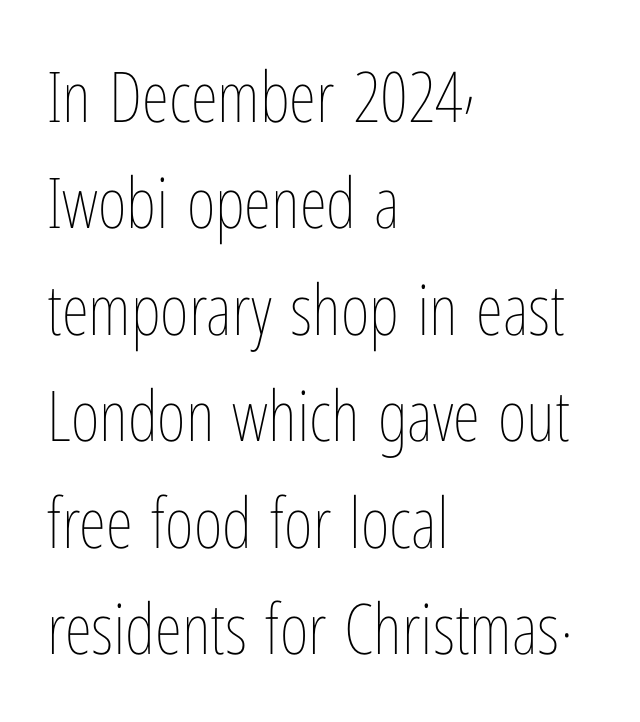
Looks like regular typesetting: each glyph gets only the width it needs. You can tell it's not italic because the verticals are truly vertical. Is there much room between lines? A standard amount, neither cramped nor airy. Weight: in the light-to-regular range.
